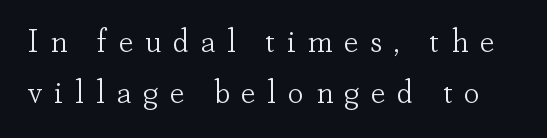
The image shows 32 px light serif type, upright; set normal line spacing (1.58x), unusually wide letter spacing (+0.36 em), not underlined; low stroke contrast and a small x-height.
